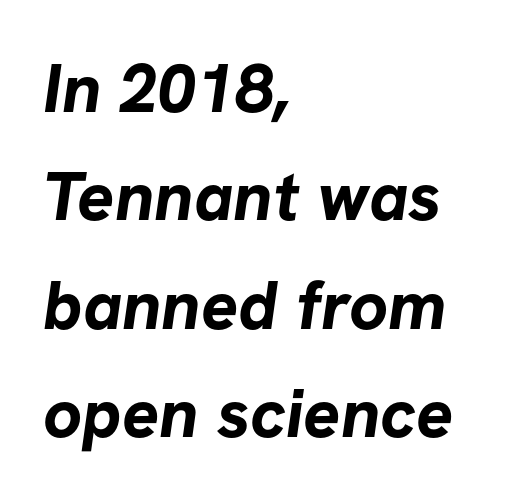
Each letter keeps its own natural width here, so spacing adapts to shape. Heft: maximum for text — a bold. Is this a sans? Yes — the strokes have no serifs. Letter spacing: default. Words float on clear page, feet unadorned.
